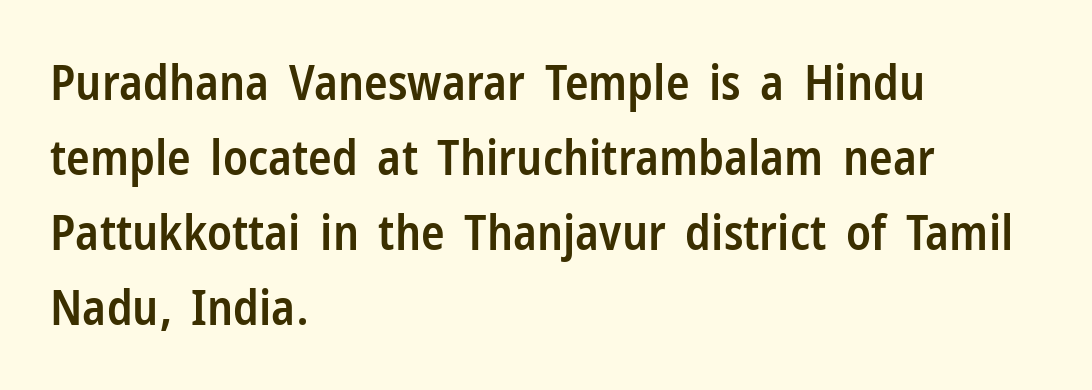
Q: Is the text bold? A: Semi-bold.
Q: Is the text italic (slanted)? A: No, it is upright.
Q: Is the typeface a serif or a sans-serif typeface? A: Sans-serif.
Q: Is the text underlined? A: No.
Q: How is the paragraph aligned? A: Left-aligned.
Q: Is the spacing between letters normal or unusually wide? A: Normal.
Q: Is the spacing between lines tight, normal or loose? A: Normal.
Q: Width (condensed, normal, or wide)? A: Condensed.
Q: Stroke contrast? A: Low.
Q: x-height? A: Medium.
Q: Monospaced? A: No.
